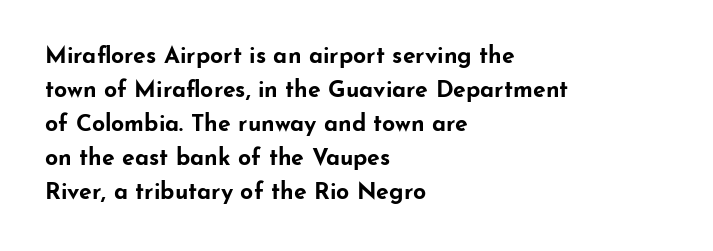
Q: Is the text bold? A: Yes.
Q: Is the text italic (slanted)? A: No, it is upright.
Q: Is the text underlined? A: No.
Q: How is the paragraph aligned? A: Left-aligned.
Q: Is the spacing between letters normal or unusually wide? A: Normal.
Q: Is the spacing between lines tight, normal or loose? A: Normal.
